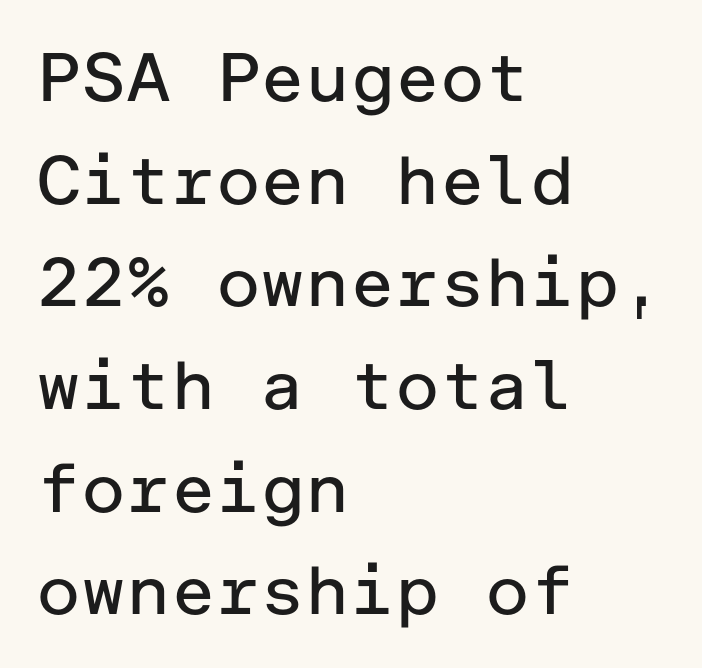
A typesetter would call this leading conventional body-copy spacing. Only glyphs here, with clear space below each row. No chunkiness to these letters — they're not bold. Tall strokes in this sample are plumb rather than angled. Nobody touched the tracking dial on this one. The text block is weighted toward the left margin, trailing off unevenly rightward.
